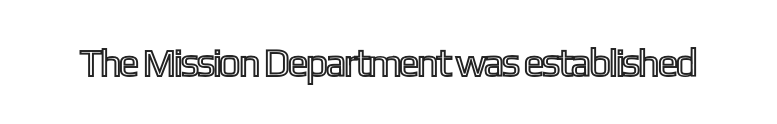
Letters rest on an invisible, unmarked baseline. Standard letterfit; no display-style spreading of the glyphs. The face used here is proportionally spaced, like ordinary book or web type. Tall strokes in this sample are plumb rather than angled.
